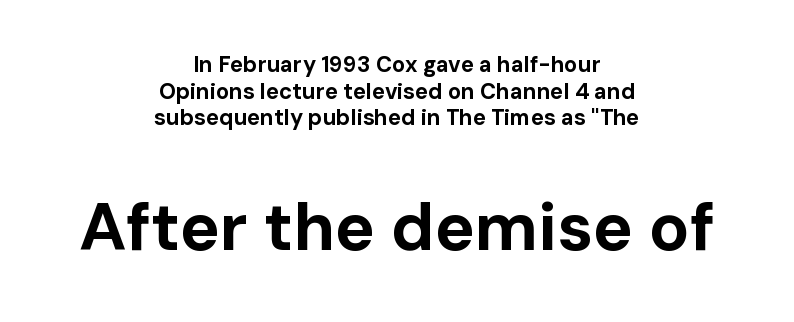
You could not count columns in this text — the font is proportionally spaced. Grotesque or geometric, the face here clearly has no serifs. Tall strokes in this sample are plumb rather than angled. The strokes are fattened all the way to bold. Quick note: underline off.
